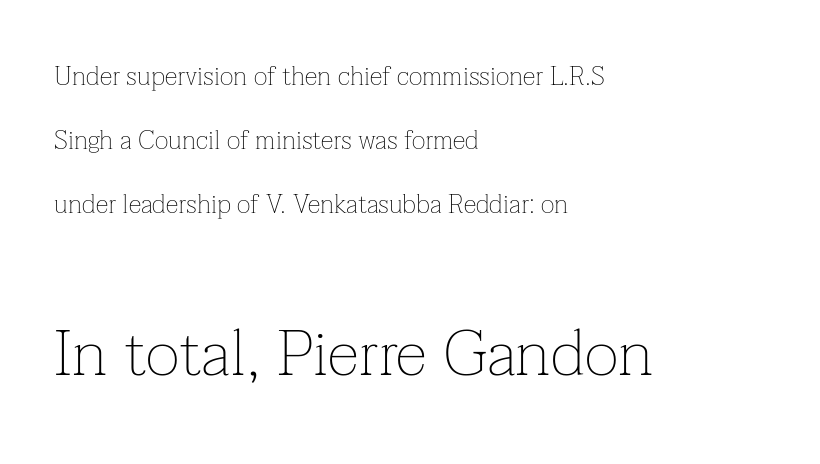
The gaps between neighbouring characters are ordinary and unremarkable. The letters advance in unequal steps, a hallmark of proportional type. If you drew a ruler down the left edge, every line would touch it. The foot of each line stays bare and open. Is this a heavy cut? Hardly; it is regular or lighter. Italic: no, the glyphs are upright roman.
